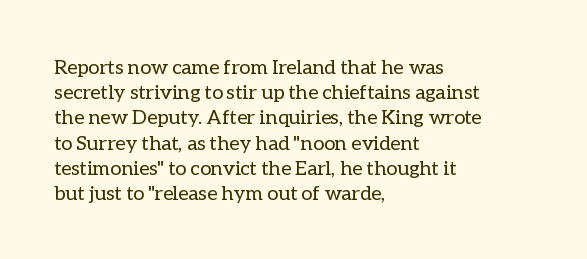
How would I describe the line gaps? Plain and ordinary. Stem width sits at or under what a default text font uses. Posture: straight, roman, zero tilt. Underlining? Definitely not there. How are the letters spaced? Ordinarily, with no added tracking. Alignment: flush left.
